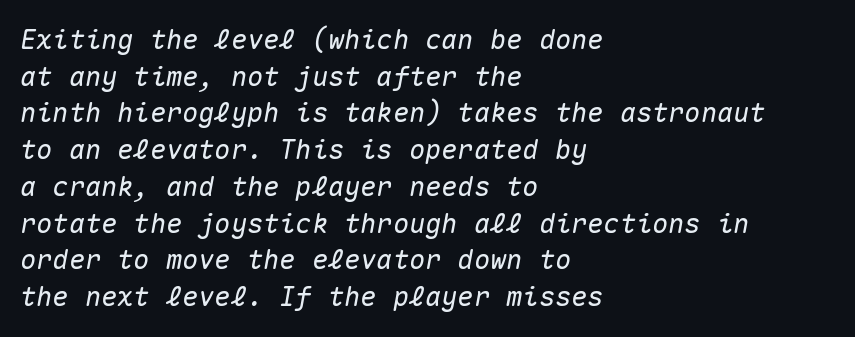
Q: Is the text italic (slanted)? A: Yes, it leans right by about 10 degrees.
Q: Is the text underlined? A: No.
Q: How is the paragraph aligned? A: Left-aligned.
Q: Is the spacing between letters normal or unusually wide? A: Normal.
Q: Is the spacing between lines tight, normal or loose? A: Normal.
